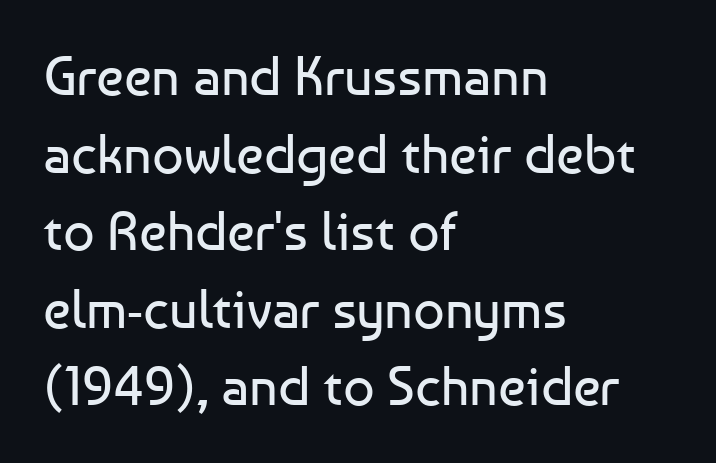
The image shows 55 px regular-weight sans-serif type, upright; set left-aligned, normal line spacing (1.41x), normal letter spacing, not underlined; low stroke contrast and a medium x-height.
